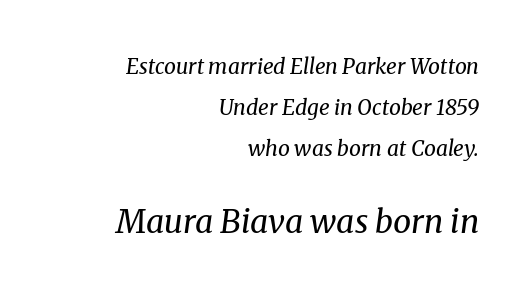
The emphasis by scale lands on block number two, below. Each letter keeps its own natural width here, so spacing adapts to shape. I'd call this a serif setting — the letters wear small feet. The ragged edge is on the left, which tells us the setting is flush right. Glyph-to-glyph distance matches everyday printed text. Observe the lean: these are italic letterforms.
